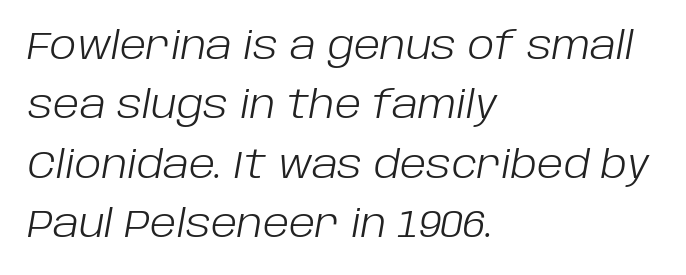
Q: Is the text bold? A: No.
Q: Is the text italic (slanted)? A: Yes, it leans right by about 10 degrees.
Q: Is the text underlined? A: No.
Q: How is the paragraph aligned? A: Left-aligned.
Q: Is the spacing between letters normal or unusually wide? A: Normal.
Q: Is the spacing between lines tight, normal or loose? A: Normal.
Q: Width (condensed, normal, or wide)? A: Normal.
Q: Stroke contrast? A: Low.
Q: x-height? A: Large.
Q: Monospaced? A: No.
